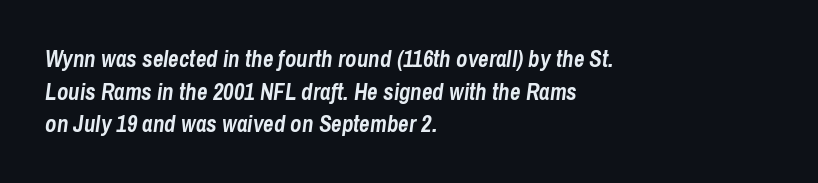
What's the leading like? Ordinary, nothing unusual. No extra tracking has been applied to these lines. The baseline area is clear. A student would call this left alignment; a typographer would say flush left, rag right. Typographic density is high because the face is bold.
